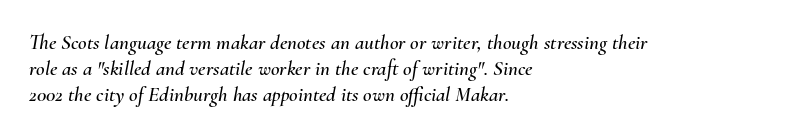
The image shows 21 px text type, italic (leaning right); set left-aligned, line spacing 1.23x, normal letter spacing, not underlined.
